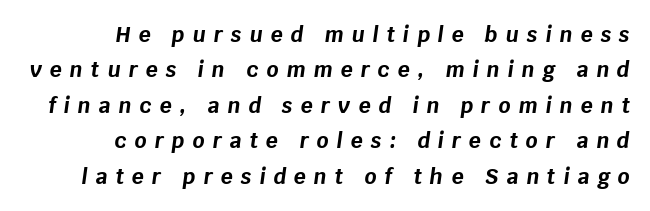
{"italic": "yes", "lean": "right", "slant_degrees": 8, "bold": "yes", "underline": "no", "align": "right", "line_spacing": "normal", "line_spacing_ratio": 1.69, "letter_spacing": "wide", "letter_spacing_em": 0.38, "glyph_px": 21}
